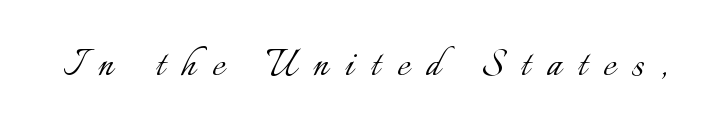
Q: Is the text bold? A: No.
Q: Is the text italic (slanted)? A: Yes.
Q: Is the text underlined? A: No.
Q: Is the spacing between letters normal or unusually wide? A: Unusually wide.
Q: Width (condensed, normal, or wide)? A: Normal.
Q: Stroke contrast? A: Low.
Q: x-height? A: Small.
Q: Monospaced? A: No.
